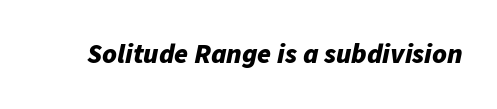
The image shows 28 px bold type, italic (leaning right); set normal letter spacing, not underlined; low stroke contrast and a medium x-height.
